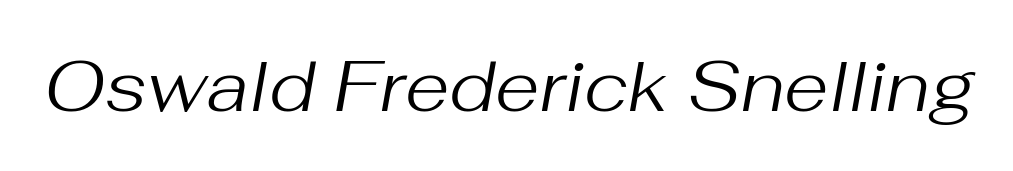
The image shows 72 px regular-weight type, italic (leaning right); set normal letter spacing, not underlined; medium stroke contrast and a medium x-height.
